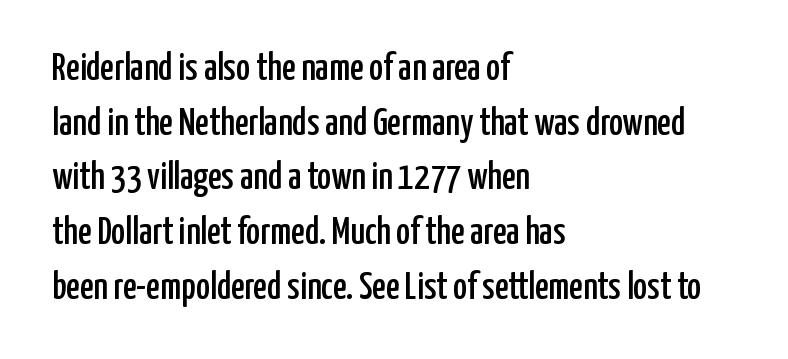
The space beneath each line is pristine and unruled. A typesetter would call this proportional, since set widths differ per character. The letterforms sit shoulder to shoulder at normal distance. Nope, no serifs anywhere on these letters. Students, observe: this is what conventionally led text looks like.
